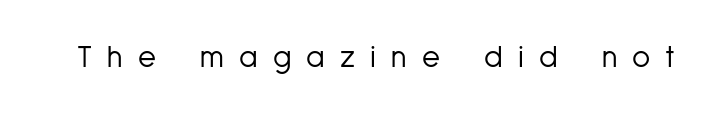
The image shows 31 px light, condensed sans-serif type, upright; set unusually wide letter spacing (+0.49 em), not underlined; low stroke contrast and a medium x-height.
